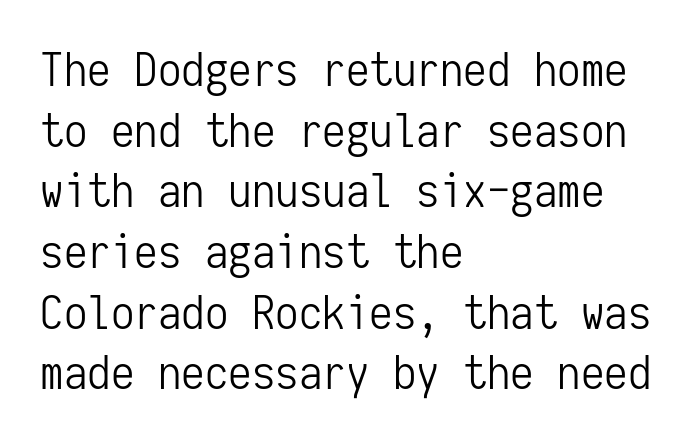
The image shows 47 px light, condensed sans-serif type, upright, monospaced; set left-aligned, normal line spacing (1.29x), normal letter spacing, not underlined; low stroke contrast and a medium x-height.
